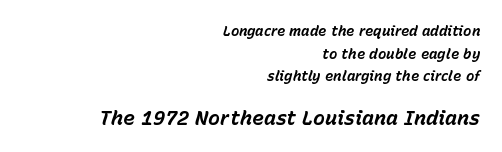
{"italic": "yes", "lean": "right", "slant_degrees": 15, "bold": "yes", "underline": "no", "align": "right", "line_spacing": "normal", "line_spacing_ratio": 1.61, "letter_spacing": "normal", "letter_spacing_em": 0.0, "larger_block": "second", "size_ratio": 1.43, "glyph_px": 20}
